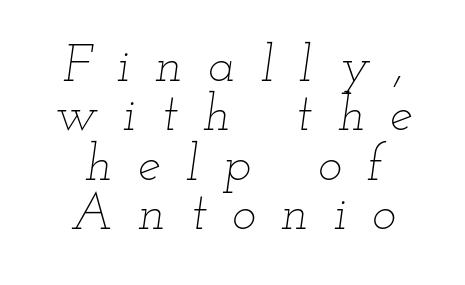
Q: Is the text bold? A: No.
Q: Is the text italic (slanted)? A: Yes, it leans right by about 12 degrees.
Q: Is the text underlined? A: No.
Q: Is the spacing between letters normal or unusually wide? A: Unusually wide.
Q: Is the spacing between lines tight, normal or loose? A: Tight.
Q: Width (condensed, normal, or wide)? A: Wide.
Q: Stroke contrast? A: Low.
Q: x-height? A: Small.
Q: Monospaced? A: No.
